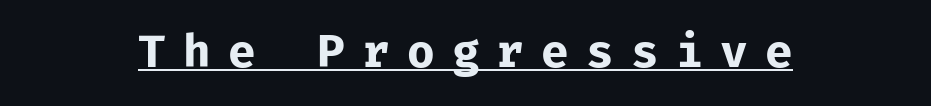
Q: Is the text bold? A: Yes.
Q: Is the text italic (slanted)? A: No, it is upright.
Q: Is the typeface a serif or a sans-serif typeface? A: Sans-serif.
Q: Is the text underlined? A: Yes.
Q: How is the paragraph aligned? A: Centered.
Q: Is the spacing between letters normal or unusually wide? A: Unusually wide.
Q: Width (condensed, normal, or wide)? A: Normal.
Q: Stroke contrast? A: Low.
Q: x-height? A: Medium.
